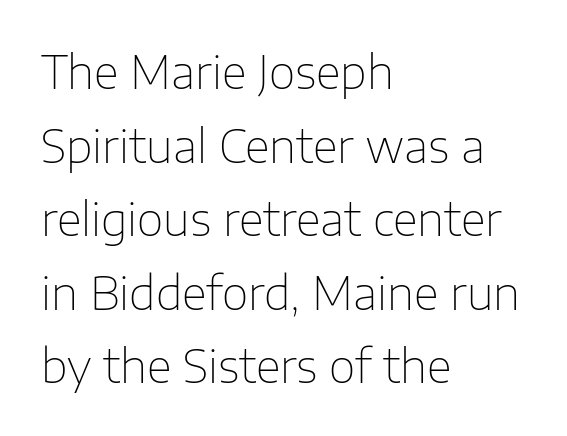
Q: Is the text bold? A: No.
Q: Is the text italic (slanted)? A: No, it is upright.
Q: Is the typeface a serif or a sans-serif typeface? A: Sans-serif.
Q: Is the text underlined? A: No.
Q: How is the paragraph aligned? A: Left-aligned.
Q: Is the spacing between letters normal or unusually wide? A: Normal.
Q: Is the spacing between lines tight, normal or loose? A: Normal.
Q: Width (condensed, normal, or wide)? A: Normal.
Q: Stroke contrast? A: Low.
Q: x-height? A: Medium.
Q: Monospaced? A: No.
